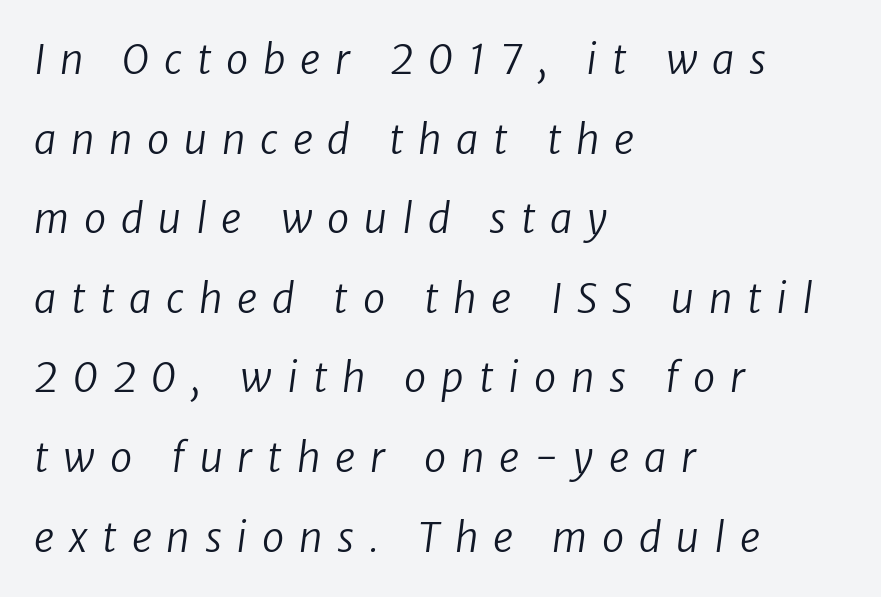
Q: Is the text bold? A: No.
Q: Is the typeface a serif or a sans-serif typeface? A: Sans-serif.
Q: Is the text underlined? A: No.
Q: How is the paragraph aligned? A: Left-aligned.
Q: Is the spacing between letters normal or unusually wide? A: Unusually wide.
Q: Is the spacing between lines tight, normal or loose? A: Loose.
Q: Width (condensed, normal, or wide)? A: Normal.
Q: Stroke contrast? A: Low.
Q: x-height? A: Medium.
Q: Monospaced? A: No.
